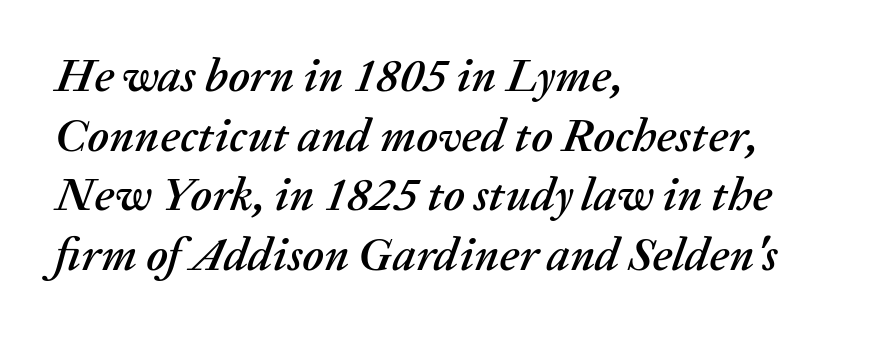
The image shows 47 px text type, italic (leaning right); set left-aligned, normal line spacing (1.27x), normal letter spacing, not underlined; medium stroke contrast and a medium x-height.
